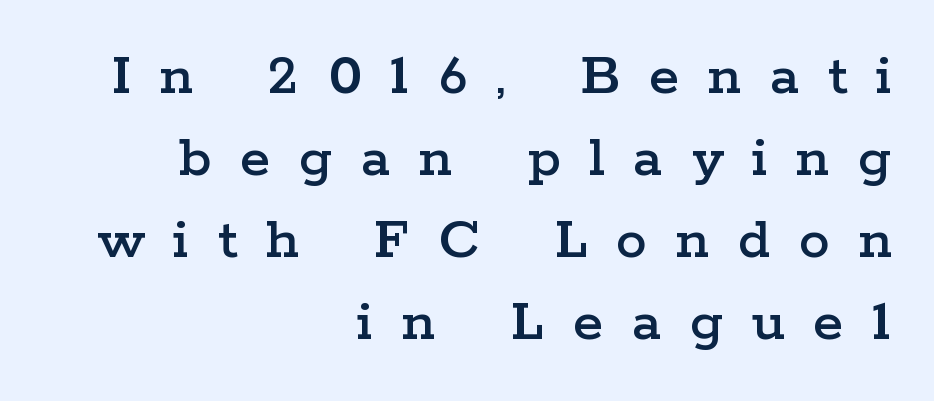
{"serif": "yes", "italic": "no", "width": "wide", "stroke_contrast": "low", "x_height": "medium", "monospaced": "no", "underline": "no", "align": "right", "line_spacing": "normal", "line_spacing_ratio": 1.32, "letter_spacing": "wide", "letter_spacing_em": 0.46, "glyph_px": 62}
